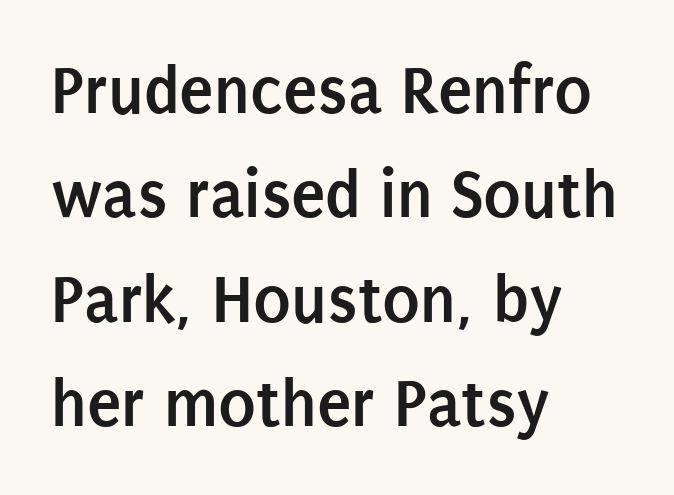
Q: Is the text bold? A: Yes.
Q: Is the text italic (slanted)? A: No, it is upright.
Q: Is the typeface a serif or a sans-serif typeface? A: Sans-serif.
Q: Is the text underlined? A: No.
Q: How is the paragraph aligned? A: Left-aligned.
Q: Is the spacing between letters normal or unusually wide? A: Normal.
Q: Is the spacing between lines tight, normal or loose? A: Normal.
Q: Width (condensed, normal, or wide)? A: Condensed.
Q: Stroke contrast? A: Low.
Q: x-height? A: Large.
Q: Monospaced? A: No.
